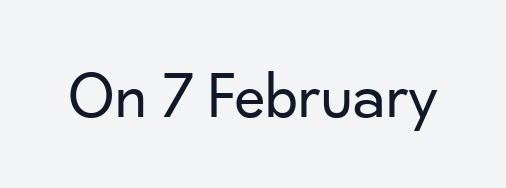
The rendering shows plain stroke endings on the letterforms — a sans-serif design. The face looks like a standard text weight, possibly lighter. You could not count columns in this text — the font is proportionally spaced. Standard letterfit; no display-style spreading of the glyphs.
